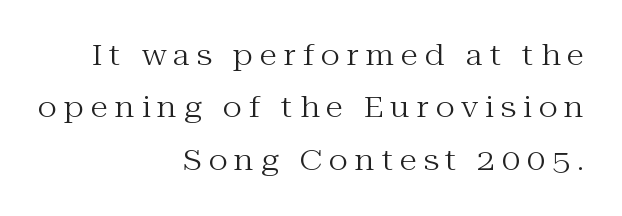
Posture: upright roman. Does extra space separate the letters? Yes, quite a lot of it. One-word summary of the alignment: right. The passage shown is typed in a proportional face where columns would drift. The space beneath each line is pristine and unruled. Small tapered or slab feet sit at the stroke ends, so this counts as serif.
